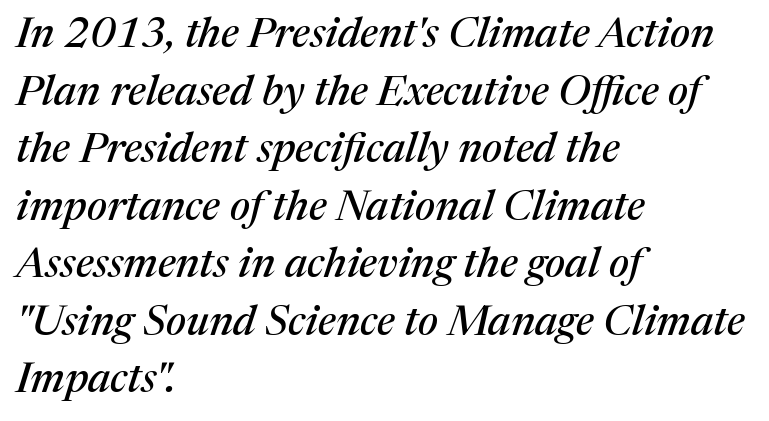
Q: Is the text italic (slanted)? A: Yes, it leans right by about 17 degrees.
Q: Is the typeface a serif or a sans-serif typeface? A: Serif.
Q: Is the text underlined? A: No.
Q: How is the paragraph aligned? A: Left-aligned.
Q: Is the spacing between letters normal or unusually wide? A: Normal.
Q: Is the spacing between lines tight, normal or loose? A: Normal.
Q: Width (condensed, normal, or wide)? A: Normal.
Q: Stroke contrast? A: Medium.
Q: x-height? A: Medium.
Q: Monospaced? A: No.
